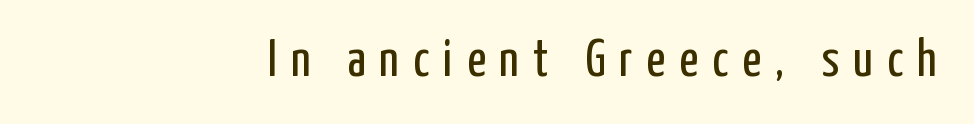
{"serif": "no", "italic": "no", "bold": "no", "weight": "regular", "width": "condensed", "stroke_contrast": "low", "x_height": "medium", "monospaced": "no", "underline": "no", "align": "right", "letter_spacing": "wide", "letter_spacing_em": 0.27, "glyph_px": 52}
